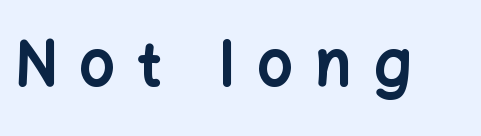
{"serif": "no", "italic": "no", "bold": "yes", "weight": "bold", "width": "normal", "stroke_contrast": "low", "x_height": "medium", "monospaced": "no", "underline": "no", "letter_spacing": "wide", "letter_spacing_em": 0.36, "glyph_px": 62}
